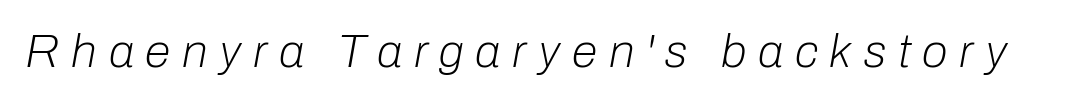
{"italic": "yes", "lean": "right", "slant_degrees": 10, "bold": "no", "weight": "light", "width": "normal", "stroke_contrast": "low", "x_height": "medium", "monospaced": "no", "underline": "no", "letter_spacing": "wide", "letter_spacing_em": 0.25, "glyph_px": 47}
